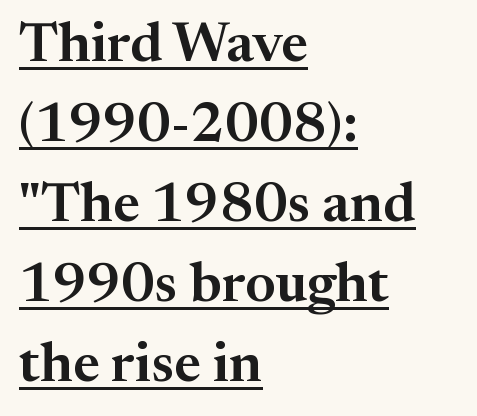
Q: Is the text italic (slanted)? A: No, it is upright.
Q: Is the typeface a serif or a sans-serif typeface? A: Serif.
Q: Is the text underlined? A: Yes.
Q: How is the paragraph aligned? A: Left-aligned.
Q: Is the spacing between letters normal or unusually wide? A: Normal.
Q: Is the spacing between lines tight, normal or loose? A: Normal.
Q: Width (condensed, normal, or wide)? A: Normal.
Q: Stroke contrast? A: Medium.
Q: x-height? A: Medium.
Q: Monospaced? A: No.
